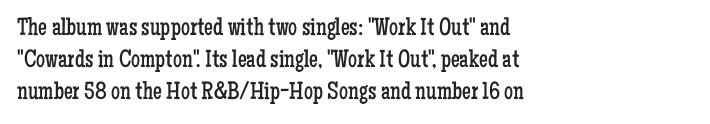
Q: Is the text bold? A: No.
Q: Is the text italic (slanted)? A: No, it is upright.
Q: Is the text underlined? A: No.
Q: How is the paragraph aligned? A: Left-aligned.
Q: Is the spacing between letters normal or unusually wide? A: Normal.
Q: Is the spacing between lines tight, normal or loose? A: Normal.
